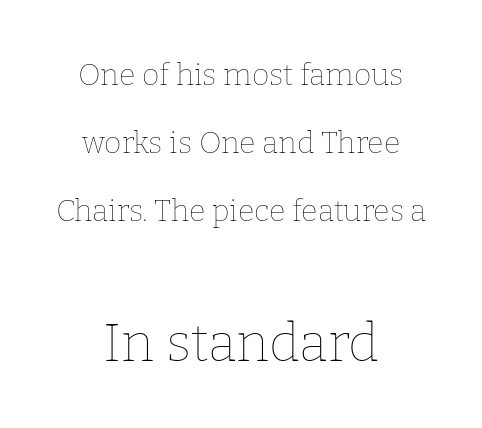
Q: Is the text bold? A: No.
Q: Is the text italic (slanted)? A: No, it is upright.
Q: Is the text underlined? A: No.
Q: How is the paragraph aligned? A: Centered.
Q: Is the spacing between letters normal or unusually wide? A: Normal.
Q: Is the spacing between lines tight, normal or loose? A: Loose.
Q: Which block of text is set in a larger size, the first (top) or the second (bottom)? A: The second (bottom) one.
Q: Width (condensed, normal, or wide)? A: Normal.
Q: Stroke contrast? A: Low.
Q: x-height? A: Medium.
Q: Monospaced? A: No.
